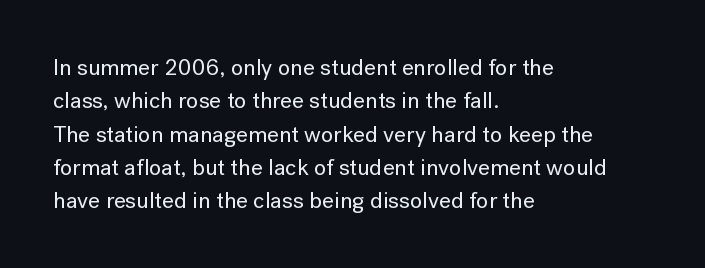
{"italic": "no", "underline": "no", "align": "left", "line_spacing": "normal", "line_spacing_ratio": 1.45, "letter_spacing": "normal", "letter_spacing_em": 0.0, "glyph_px": 23}
